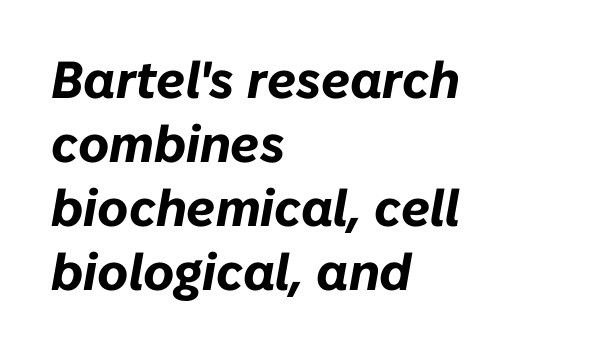
Is the type slanted? Yes — the strokes lean at a clear angle. The horizontal fit of the characters is conventional and even. Think of a printed novel: that variable character pitch is what you see here. How heavy is the stroke? Heavy — this is a bold. Descenders are the only things crossing below the line.
